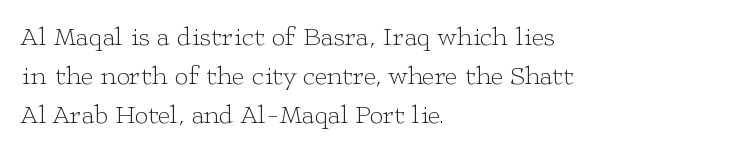
The image shows 27 px text type, upright; set left-aligned, normal line spacing (1.44x), normal letter spacing, not underlined.
